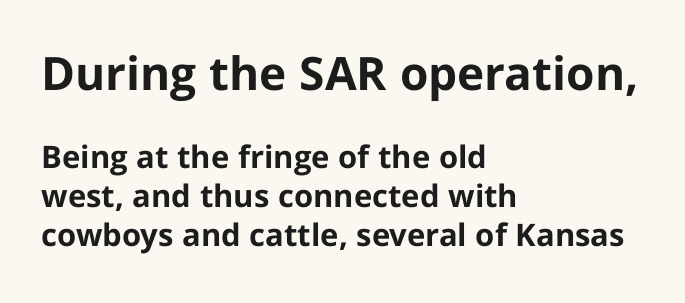
{"serif": "no", "italic": "no", "bold": "yes", "weight": "bold", "width": "normal", "stroke_contrast": "low", "x_height": "medium", "monospaced": "no", "underline": "no", "align": "left", "line_spacing": "normal", "line_spacing_ratio": 1.25, "letter_spacing": "normal", "letter_spacing_em": 0.0, "larger_block": "first", "size_ratio": 1.48, "glyph_px": 46}
